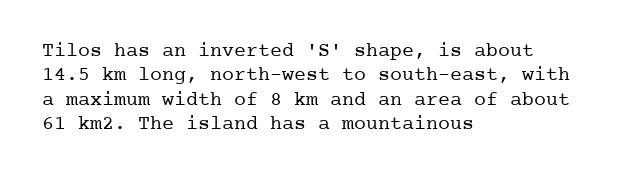
The image shows 20 px text type, upright; set left-aligned, line spacing 1.22x, normal letter spacing, not underlined.
